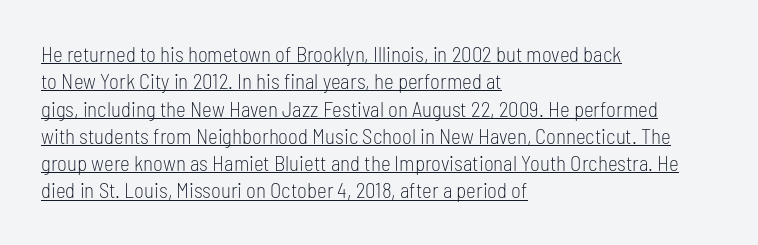
Q: Is the text bold? A: No.
Q: Is the text italic (slanted)? A: No, it is upright.
Q: Is the text underlined? A: Yes.
Q: How is the paragraph aligned? A: Left-aligned.
Q: Is the spacing between letters normal or unusually wide? A: Normal.
Q: Is the spacing between lines tight, normal or loose? A: Normal.
